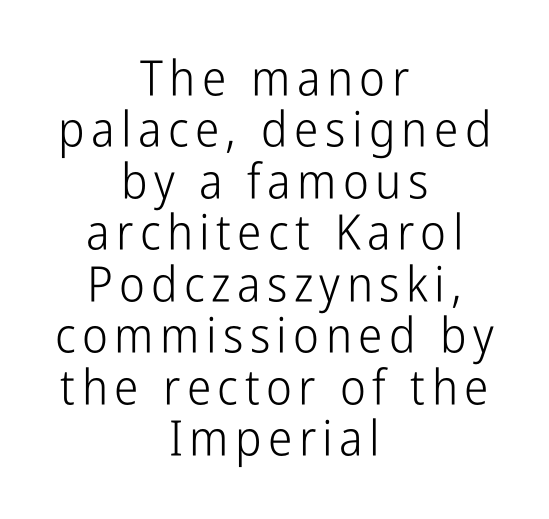
The image shows 49 px light, condensed sans-serif type, upright; set centered, tight line spacing (1.05x), not underlined; low stroke contrast and a medium x-height.
